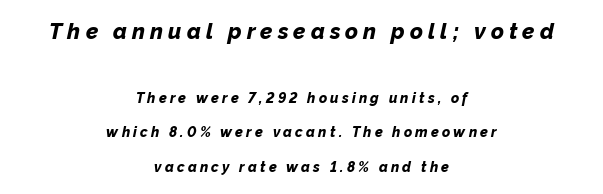
The block sitting higher on the canvas is the one with enlarged characters. The lines are spread far apart with generous leading. The glyphs look as if they've been sheared to an angle. What weight is shown? A full bold with thick strokes.
